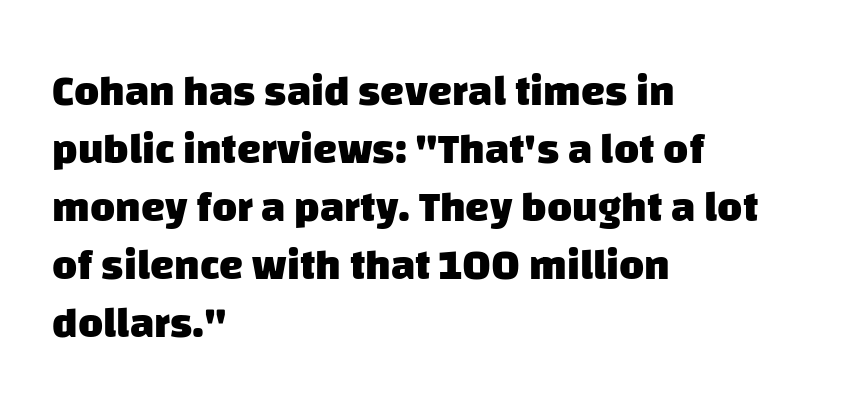
{"serif": "no", "bold": "yes", "weight": "heavy", "width": "normal", "stroke_contrast": "low", "x_height": "large", "monospaced": "no", "underline": "no", "align": "left", "line_spacing": "normal", "line_spacing_ratio": 1.35, "letter_spacing": "normal", "letter_spacing_em": 0.0, "glyph_px": 43}
